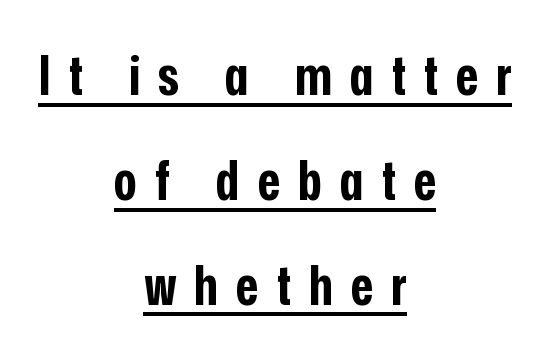
{"serif": "no", "italic": "no", "bold": "yes", "weight": "bold", "width": "condensed", "stroke_contrast": "low", "x_height": "medium", "monospaced": "no", "underline": "yes", "align": "center", "line_spacing": "loose", "line_spacing_ratio": 1.94, "letter_spacing": "wide", "letter_spacing_em": 0.34, "glyph_px": 54}
